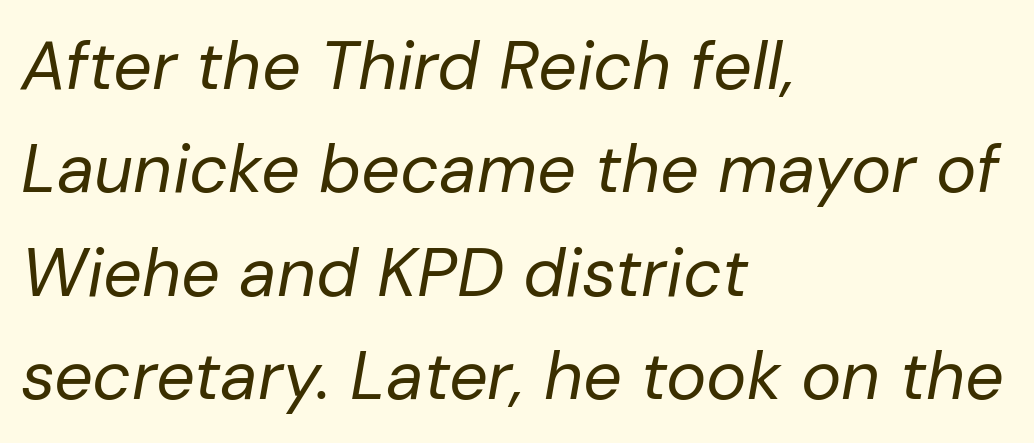
{"italic": "yes", "lean": "right", "slant_degrees": 10, "bold": "no", "weight": "regular", "width": "normal", "stroke_contrast": "low", "x_height": "medium", "monospaced": "no", "underline": "no", "align": "left", "line_spacing": "normal", "line_spacing_ratio": 1.52, "letter_spacing": "normal", "letter_spacing_em": 0.0, "glyph_px": 68}
